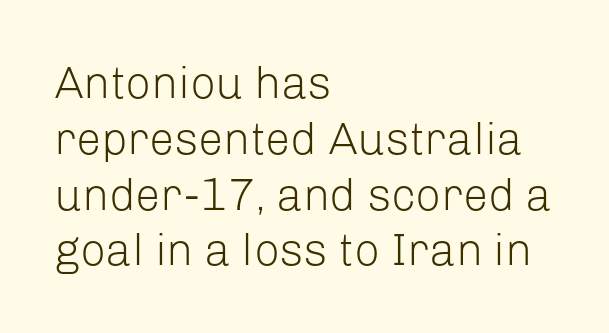
{"serif": "no", "italic": "no", "bold": "no", "weight": "light", "width": "normal", "stroke_contrast": "low", "x_height": "medium", "monospaced": "no", "underline": "no", "align": "left", "line_spacing_ratio": 1.24, "letter_spacing": "normal", "letter_spacing_em": 0.0, "glyph_px": 45}
